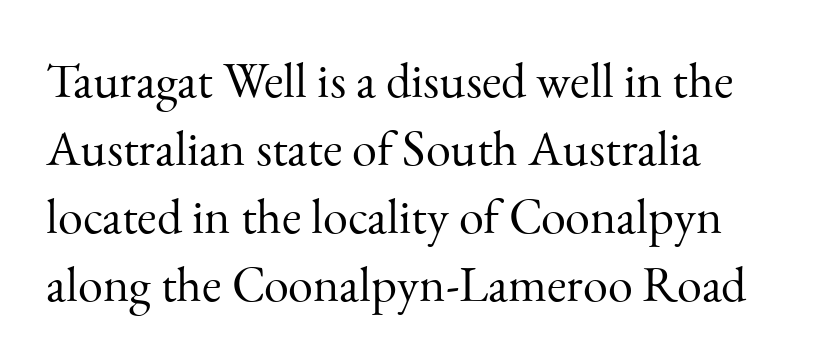
One-word summary of the alignment: left. Each new line begins a customary step beneath the previous one. Each letter keeps its own natural width here, so spacing adapts to shape. The passage shown is typeset with a serif family. Clear beneath every line of the passage. The axis of the letterforms is exactly vertical.
